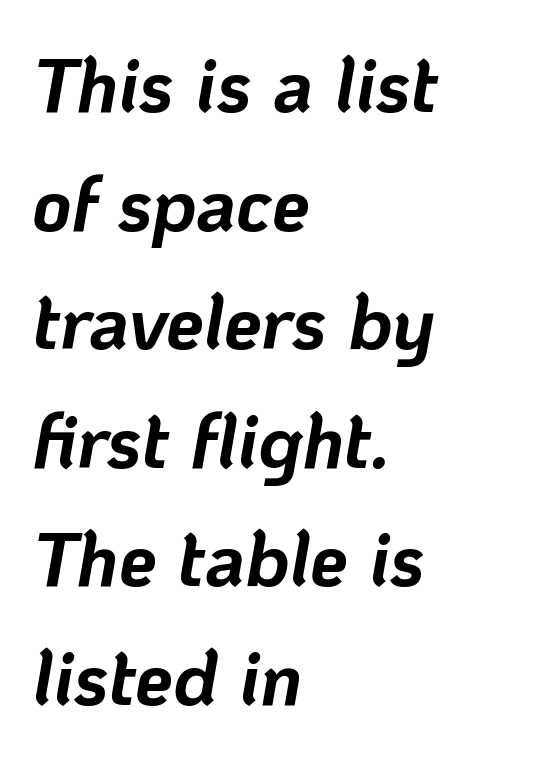
The image shows 76 px bold type, italic (leaning right); set left-aligned, normal line spacing (1.56x), normal letter spacing, not underlined; low stroke contrast and a medium x-height.
